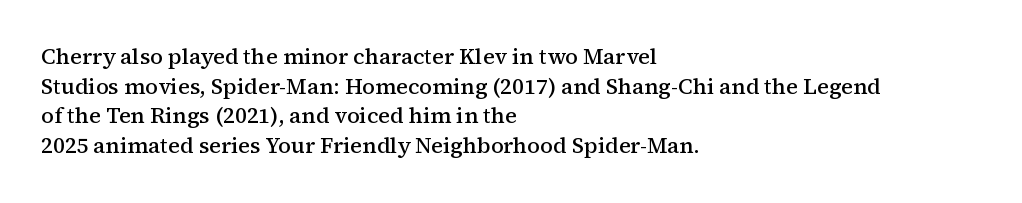
The image shows 22 px text type, upright; set left-aligned, normal line spacing (1.35x), normal letter spacing, not underlined.
